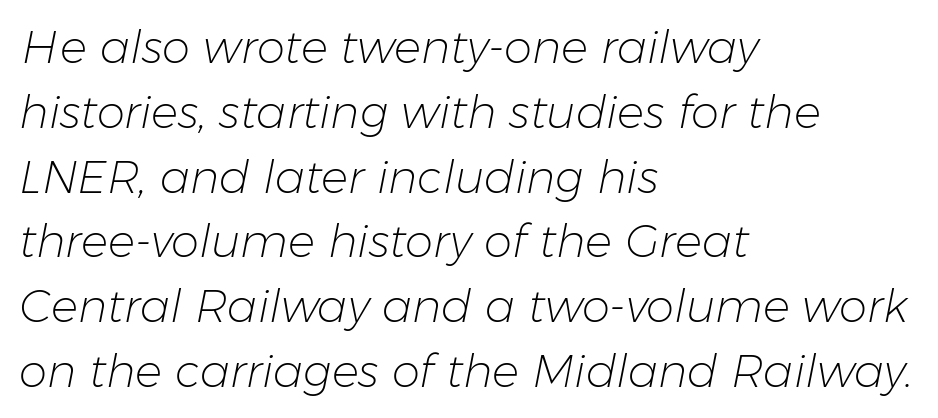
A typesetter would call this zero additional tracking. Beneath every word, the page is bare. Weight: in the light-to-regular range. The whole block is typeset with a tilt.
